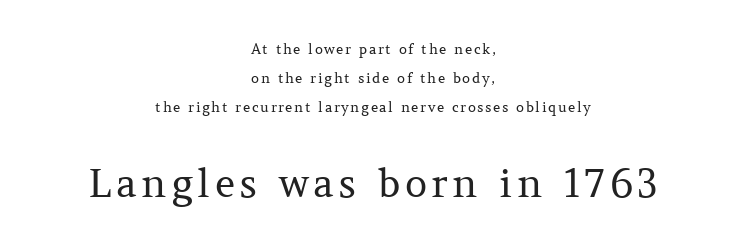
The image shows 39 px regular-weight serif type, upright; set centered, loose line spacing (2.08x), not underlined; the second (bottom) block is 2.79x larger; medium stroke contrast and a medium x-height.
